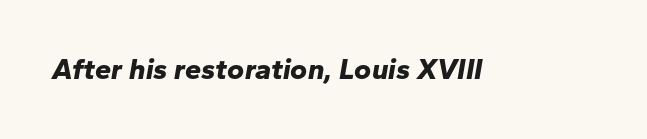
Q: Is the text bold? A: Yes.
Q: Is the text italic (slanted)? A: Yes, it leans right by about 10 degrees.
Q: Is the text underlined? A: No.
Q: Is the spacing between letters normal or unusually wide? A: Normal.
Q: Width (condensed, normal, or wide)? A: Normal.
Q: Stroke contrast? A: Low.
Q: x-height? A: Medium.
Q: Monospaced? A: No.
